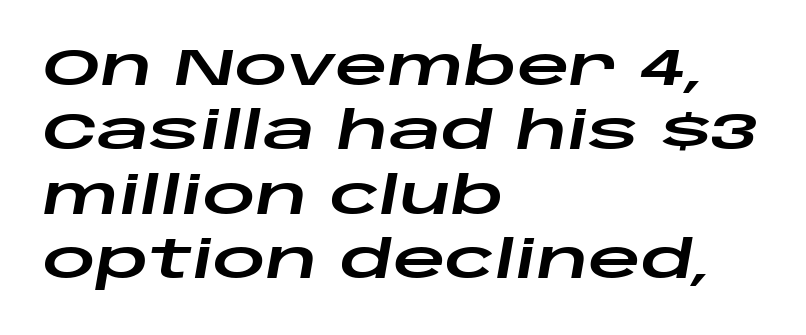
The image shows 52 px wide type, italic (leaning right); set left-aligned, line spacing 1.24x, normal letter spacing, not underlined; low stroke contrast and a large x-height.
